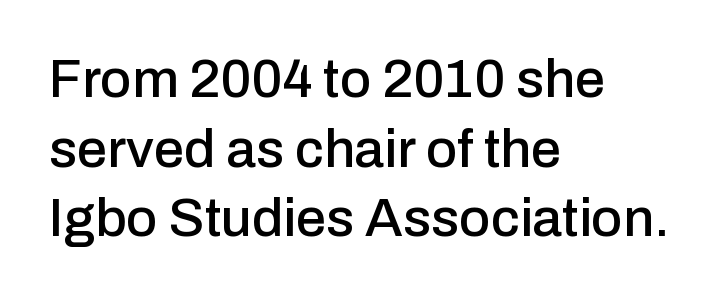
The image shows 54 px sans-serif type, upright; set left-aligned, normal line spacing (1.29x), normal letter spacing, not underlined; low stroke contrast and a medium x-height.
